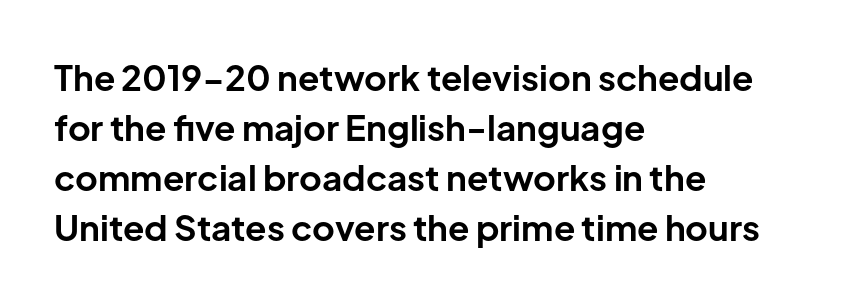
The image shows 35 px bold sans-serif type, upright; set left-aligned, normal line spacing (1.43x), normal letter spacing, not underlined; low stroke contrast and a medium x-height.
